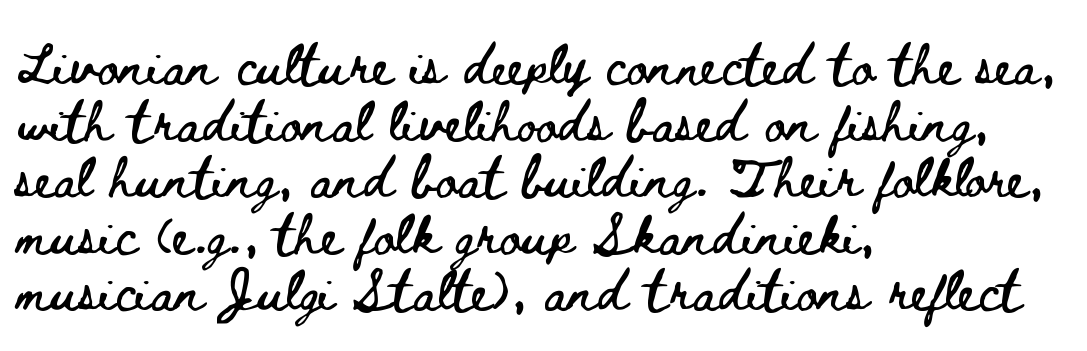
Q: Is the text underlined? A: No.
Q: How is the paragraph aligned? A: Left-aligned.
Q: Is the spacing between letters normal or unusually wide? A: Normal.
Q: Is the spacing between lines tight, normal or loose? A: Normal.
Q: Width (condensed, normal, or wide)? A: Wide.
Q: Stroke contrast? A: Low.
Q: x-height? A: Small.
Q: Monospaced? A: No.
